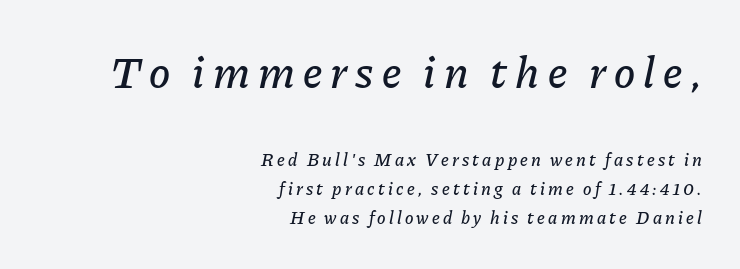
Does the bottom block carry the larger type? No, the top block does. This sample has the flowing, uneven cadence of proportional lettering. Decoration check: the copy has no underline. Every character sits at an angle, as italics do.
